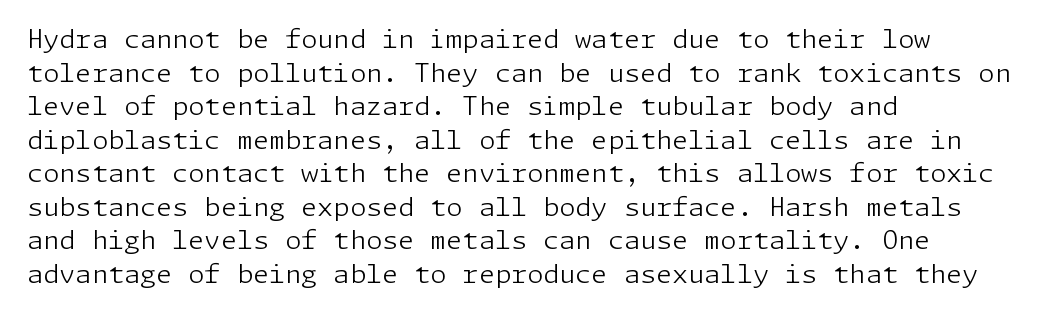
{"italic": "no", "bold": "no", "underline": "no", "align": "left", "line_spacing": "normal", "line_spacing_ratio": 1.29, "letter_spacing": "normal", "letter_spacing_em": 0.0, "glyph_px": 26}
